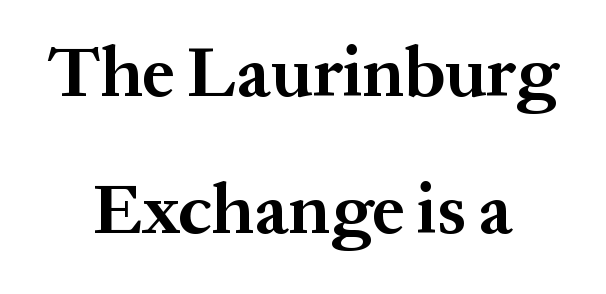
Style check: upright. On the weight axis this lands at bold, roughly 700. Serifs: yes, visible at the terminals of the letterforms. Successive baselines arrive slowly, with a big drop between each.
